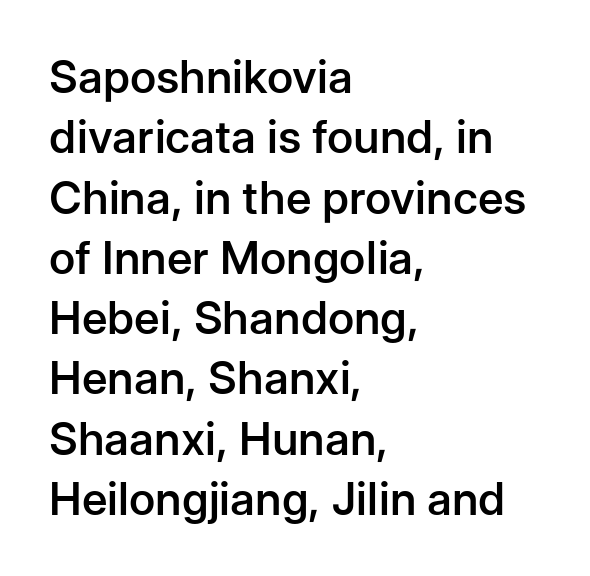
Students, this is semibold: more ink than regular, less than bold. Here the designer chose a conventional face with non-uniform glyph widths. What stands out about the letter spacing? Nothing — it is the standard amount. A typesetter would mark this as roman, not italic. The passage is arranged the way most books set body copy — flush left. What's the leading like? Ordinary, nothing unusual.
